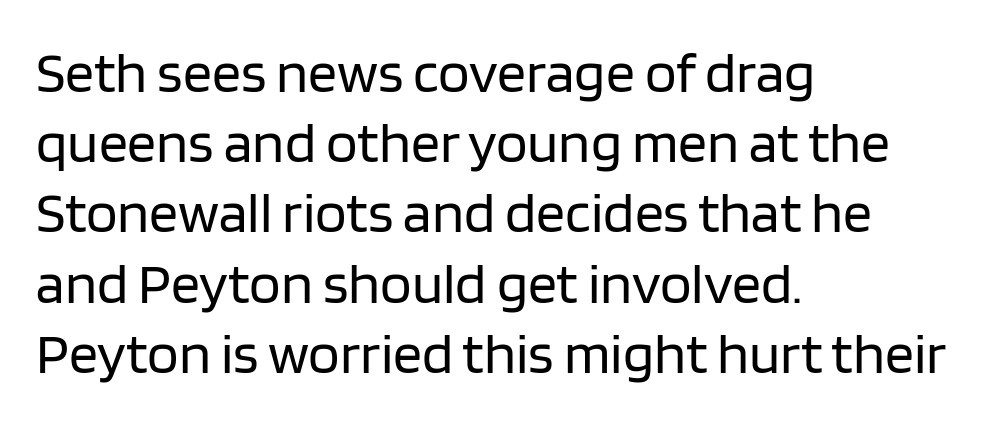
Here the designer chose a conventional face with non-uniform glyph widths. The weight tops out at a normal text grade. How are the letters spaced? Ordinarily, with no added tracking. Serifs: no, the terminals of the letterforms are clean.
